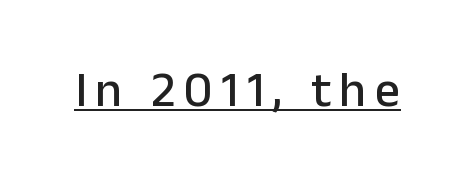
Q: Is the text italic (slanted)? A: No, it is upright.
Q: Is the typeface a serif or a sans-serif typeface? A: Sans-serif.
Q: Is the text underlined? A: Yes.
Q: Width (condensed, normal, or wide)? A: Normal.
Q: Stroke contrast? A: Low.
Q: x-height? A: Medium.
Q: Monospaced? A: No.
